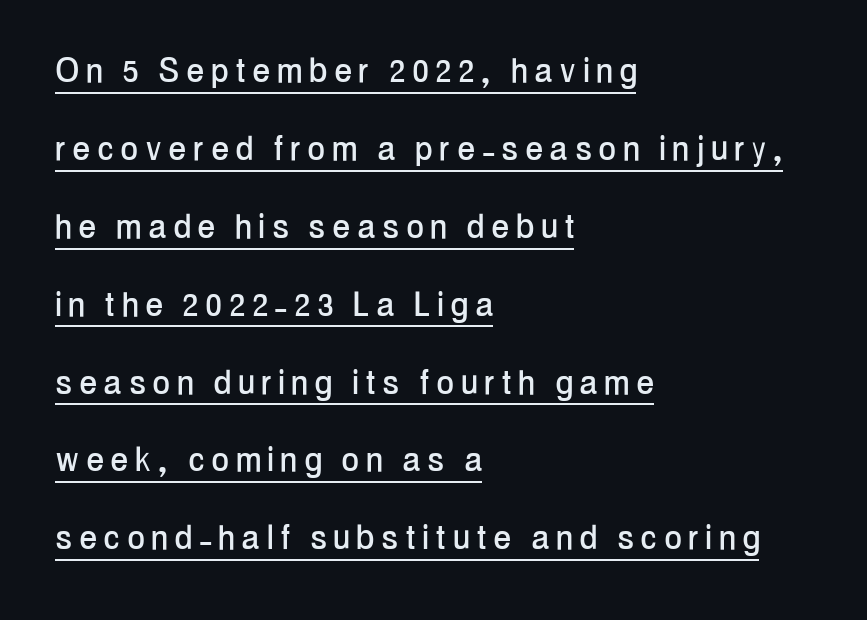
The image shows 41 px condensed sans-serif type, upright; set left-aligned, loose line spacing (1.9x), underlined; low stroke contrast and a medium x-height.
